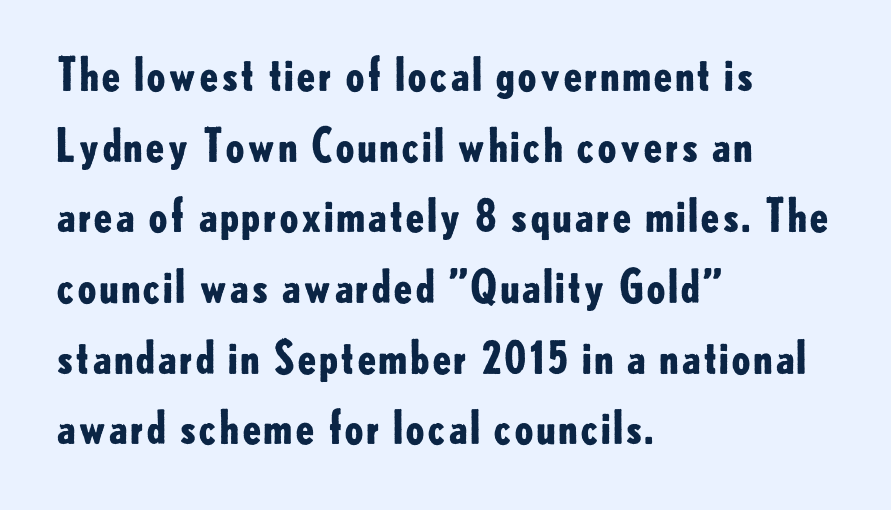
The face used here has the dense, thick strokes of a bold. Reading down the column, the eye jumps a familiar distance to each next line. Grotesque or geometric, the face here clearly has no serifs. Ascenders rise straight up at ninety degrees.
